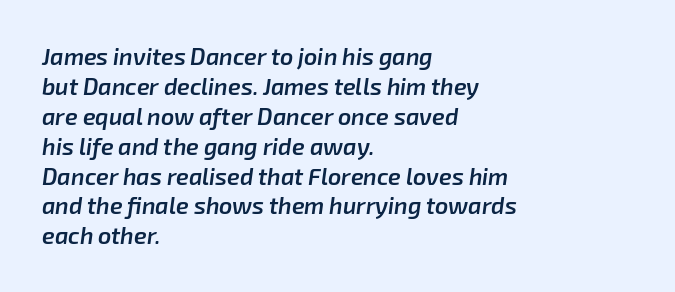
Does extra space separate the letters? No, they use regular spacing. The words here are not underlined. The axis of the letterforms is tilted away from vertical. This sample is left-justified, so line endings fall wherever the words run out.
